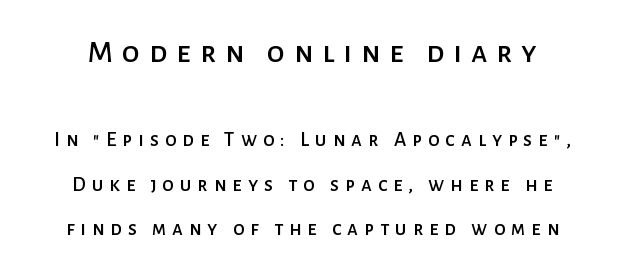
Q: Is the text italic (slanted)? A: No, it is upright.
Q: Is the typeface a serif or a sans-serif typeface? A: Sans-serif.
Q: Is the text underlined? A: No.
Q: Is the spacing between letters normal or unusually wide? A: Unusually wide.
Q: Is the spacing between lines tight, normal or loose? A: Loose.
Q: Which block of text is set in a larger size, the first (top) or the second (bottom)? A: The first (top) one.
Q: Width (condensed, normal, or wide)? A: Normal.
Q: Stroke contrast? A: Low.
Q: x-height? A: Medium.
Q: Monospaced? A: No.
